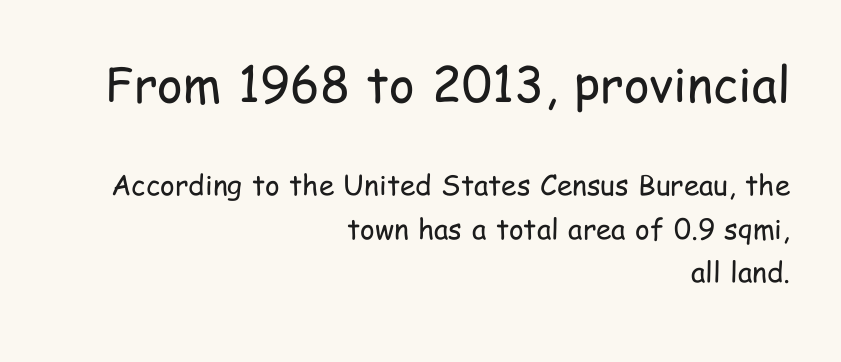
{"serif": "no", "italic": "no", "bold": "no", "weight": "regular", "width": "condensed", "stroke_contrast": "low", "x_height": "medium", "monospaced": "no", "underline": "no", "align": "right", "line_spacing": "normal", "line_spacing_ratio": 1.55, "letter_spacing": "normal", "letter_spacing_em": 0.0, "larger_block": "first", "size_ratio": 1.75, "glyph_px": 49}
